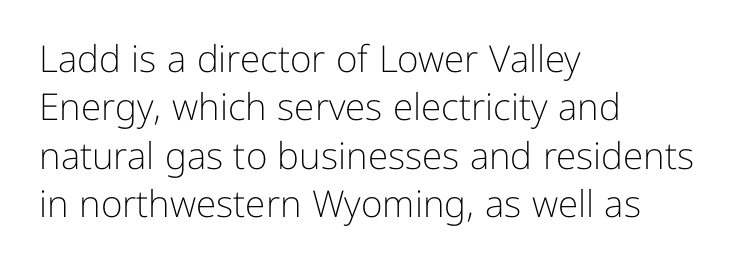
The image shows 37 px light sans-serif type, upright; set left-aligned, normal line spacing (1.31x), normal letter spacing, not underlined; low stroke contrast and a medium x-height.
